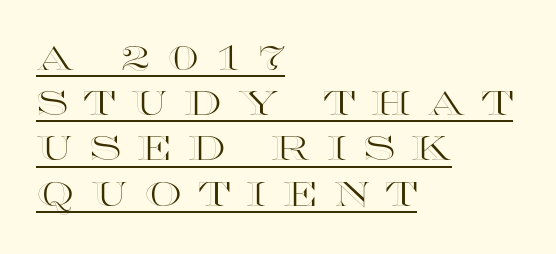
{"italic": "no", "width": "wide", "x_height": "large", "monospaced": "no", "underline": "yes", "align": "left", "line_spacing": "normal", "line_spacing_ratio": 1.37, "letter_spacing": "wide", "letter_spacing_em": 0.5, "glyph_px": 33}
